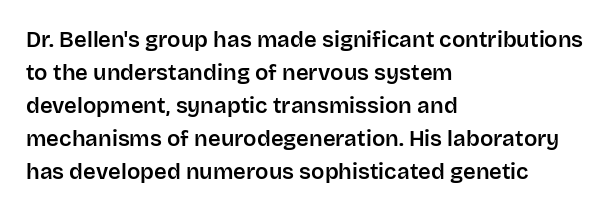
A clean baseline with only descenders dipping below it. Standard letterfit; no display-style spreading of the glyphs. Notice how descenders clear the ascenders below comfortably — that's standard leading. It's the straight-up-and-down kind of type. Does the copy run flush right? No — it runs flush left.
